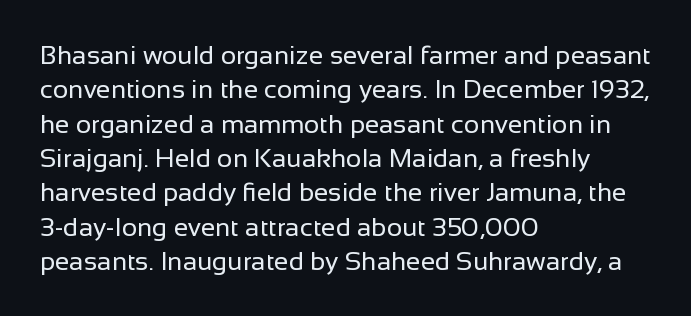
Q: Is the text bold? A: No.
Q: Is the text italic (slanted)? A: No, it is upright.
Q: Is the text underlined? A: No.
Q: How is the paragraph aligned? A: Left-aligned.
Q: Is the spacing between letters normal or unusually wide? A: Normal.
Q: Is the spacing between lines tight, normal or loose? A: Normal.
